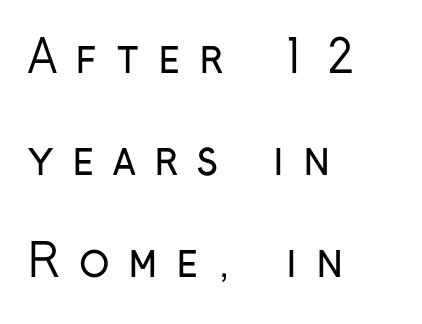
{"serif": "no", "italic": "no", "bold": "no", "weight": "regular", "width": "condensed", "stroke_contrast": "low", "x_height": "medium", "monospaced": "no", "underline": "no", "align": "left", "line_spacing": "loose", "line_spacing_ratio": 2.27, "letter_spacing": "wide", "letter_spacing_em": 0.41, "glyph_px": 45}
